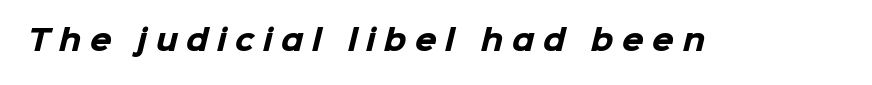
Descenders hang freely into open space. Spacing between characters has been opened up far beyond the box default. The letters carry no serifs — their stems end cleanly without finishing strokes. Note the varied advance widths — an 'i' is clearly narrower than an 'm'.
